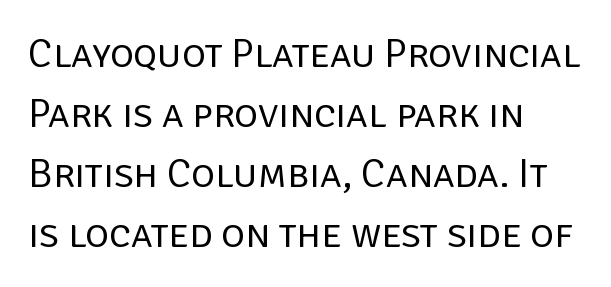
Spacing verdict: proportional, widths tailored to each character. The leading is moderate, giving the passage an even texture. Alignment: flush left. The face used here is rendered with its standard letterfit.
